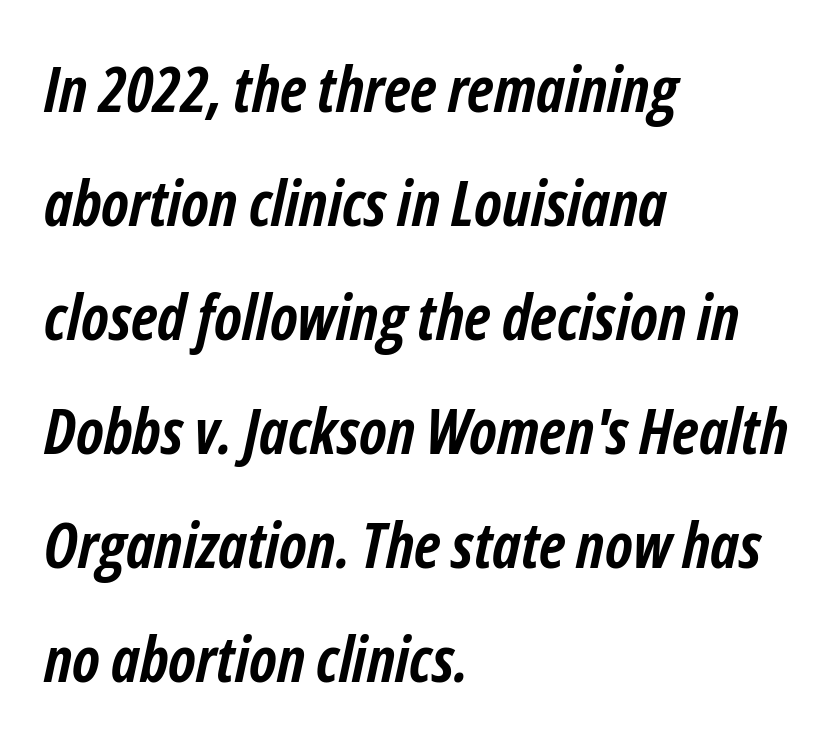
Q: Is the text bold? A: Yes.
Q: Is the text italic (slanted)? A: Yes, it leans right by about 12 degrees.
Q: Is the text underlined? A: No.
Q: How is the paragraph aligned? A: Left-aligned.
Q: Is the spacing between letters normal or unusually wide? A: Normal.
Q: Width (condensed, normal, or wide)? A: Condensed.
Q: Stroke contrast? A: Low.
Q: x-height? A: Medium.
Q: Monospaced? A: No.
